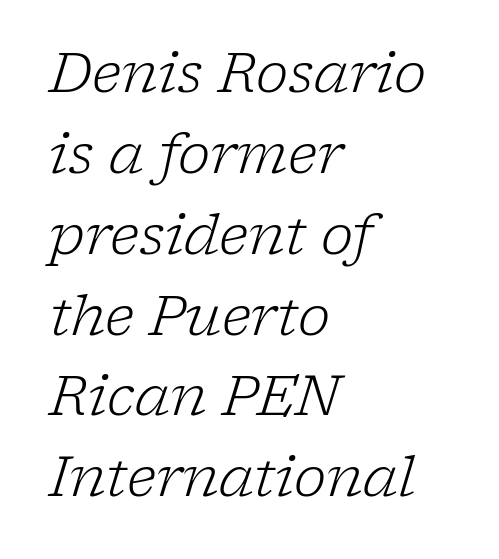
The passage shown is not underscored anywhere. Do the characters align in a grid? No, the font is proportional. Looking at the ascenders, they clearly lean. Caption: multi-line text, flush left, ragged right.
